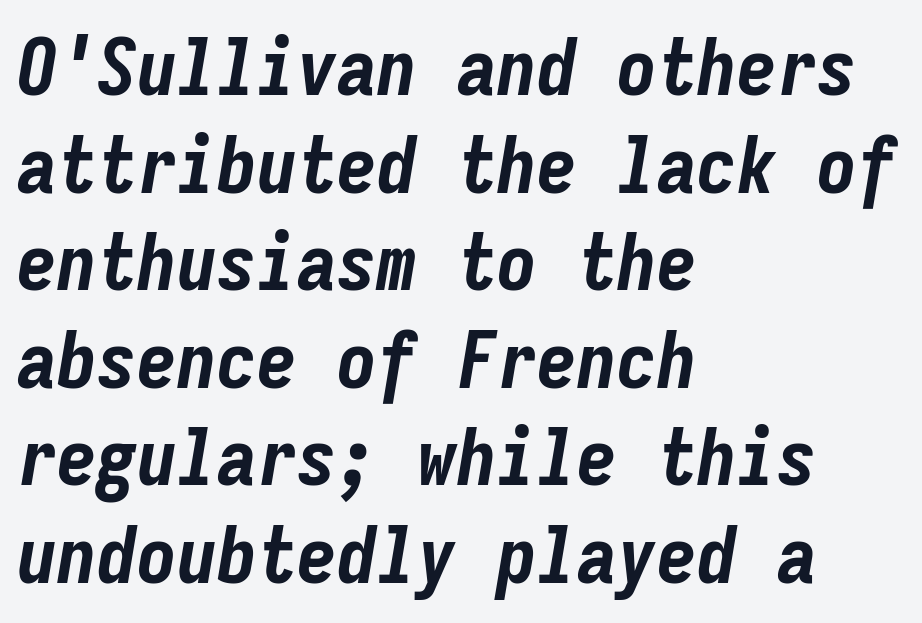
The image shows 80 px bold, condensed type, italic (leaning right), monospaced; set left-aligned, line spacing 1.22x, normal letter spacing, not underlined; low stroke contrast and a medium x-height.
